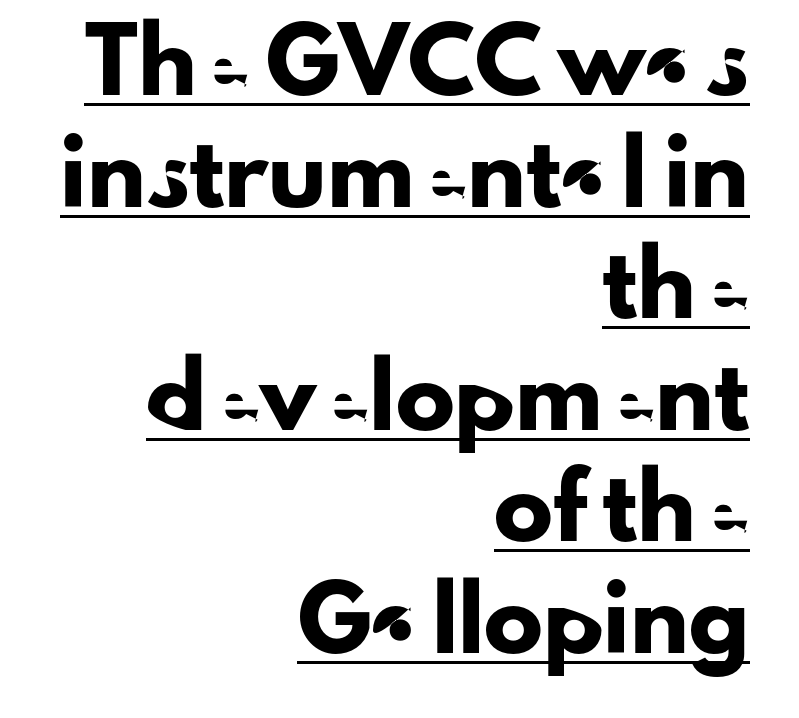
The image shows 59 px sans-serif type, upright; set right-aligned, line spacing 1.89x, normal letter spacing, underlined; low stroke contrast and a small x-height.
